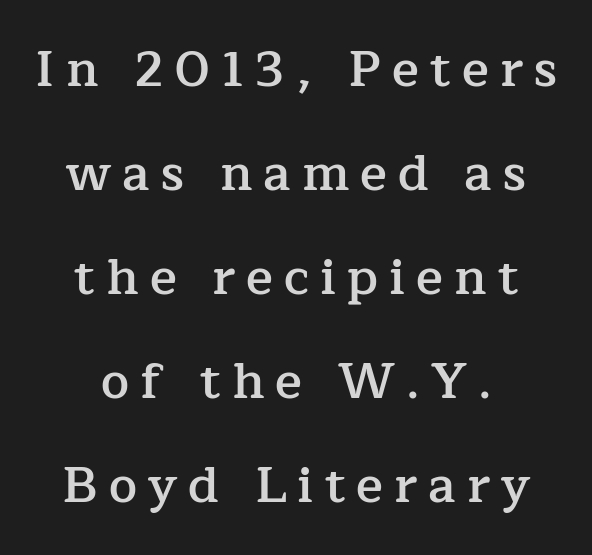
{"serif": "yes", "italic": "no", "bold": "semi", "weight": "semibold", "width": "normal", "stroke_contrast": "low", "x_height": "medium", "monospaced": "no", "underline": "no", "align": "center", "line_spacing": "loose", "line_spacing_ratio": 2.08, "letter_spacing": "wide", "letter_spacing_em": 0.22, "glyph_px": 50}
